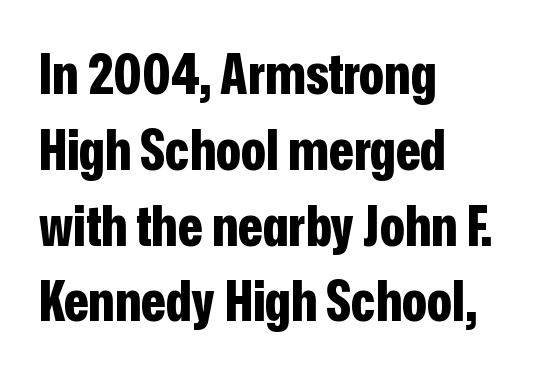
{"serif": "no", "italic": "no", "bold": "yes", "weight": "bold", "width": "condensed", "stroke_contrast": "low", "x_height": "medium", "monospaced": "no", "underline": "no", "align": "left", "line_spacing": "normal", "line_spacing_ratio": 1.33, "letter_spacing": "normal", "letter_spacing_em": 0.0, "glyph_px": 57}
